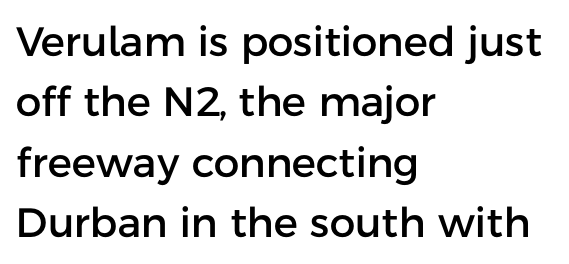
{"serif": "no", "italic": "no", "width": "normal", "stroke_contrast": "low", "x_height": "medium", "monospaced": "no", "underline": "no", "align": "left", "line_spacing": "normal", "line_spacing_ratio": 1.47, "letter_spacing": "normal", "letter_spacing_em": 0.0, "glyph_px": 41}
